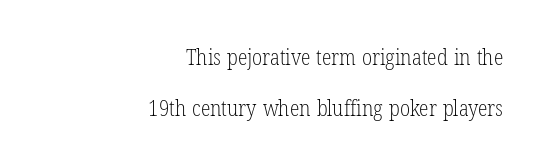
{"italic": "no", "bold": "no", "underline": "no", "align": "right", "line_spacing": "loose", "line_spacing_ratio": 2.3, "letter_spacing": "normal", "letter_spacing_em": 0.0, "glyph_px": 22}
